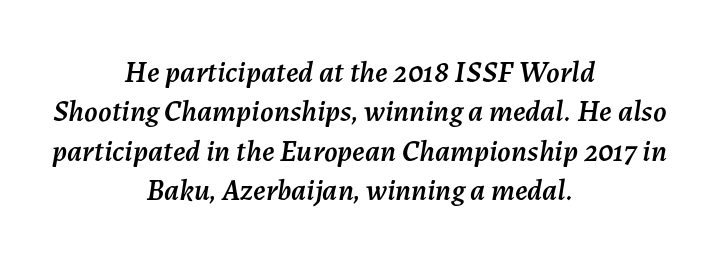
Observe the ordinary spacing: letters are neighbours, not strangers. This rendering features lettering with no underline. Which margin do the lines hug? Neither — every line sits in the middle. You can tell it's italic because the verticals aren't actually vertical. This block has exactly the height ordinary leading produces.
